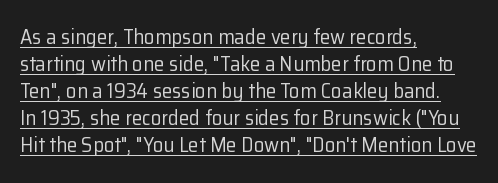
Teacher's note: observe the even left margin — that is flush-left alignment. Notice how the stems are strictly vertical — no italics here. In designer terms, the underline attribute is active on this setting. A typesetter would call this leading conventional body-copy spacing.
